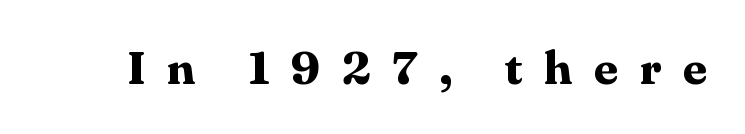
Descenders are the only things crossing below the line. Inter-character spacing is expanded well beyond the font's built-in metrics. Each letter keeps its own natural width here, so spacing adapts to shape. Weight check: bold — yes, fully. Small tapered or slab feet sit at the stroke ends, so this counts as serif. Rendered with straight, roman letterforms.
